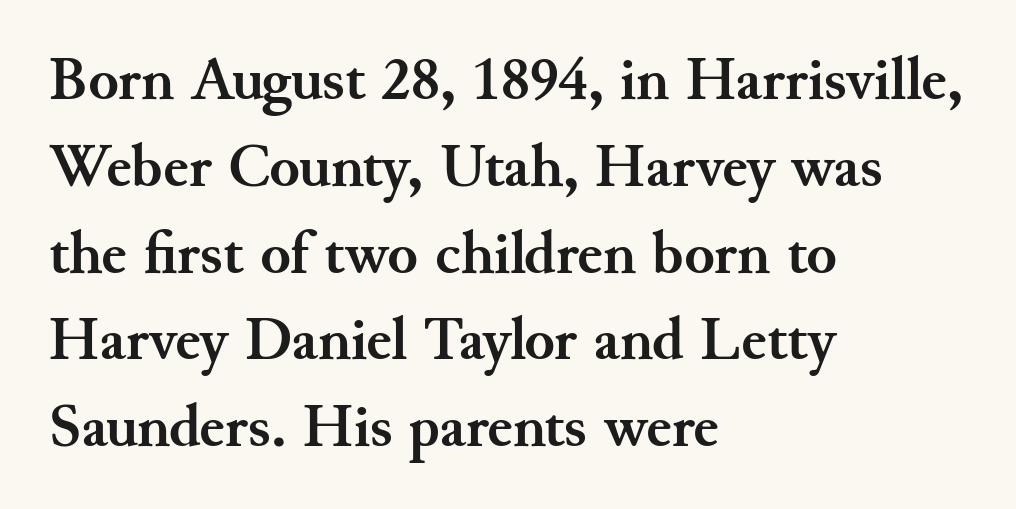
The image shows 62 px semibold serif type, upright; set left-aligned, normal line spacing (1.4x), normal letter spacing, not underlined; medium stroke contrast and a small x-height.
